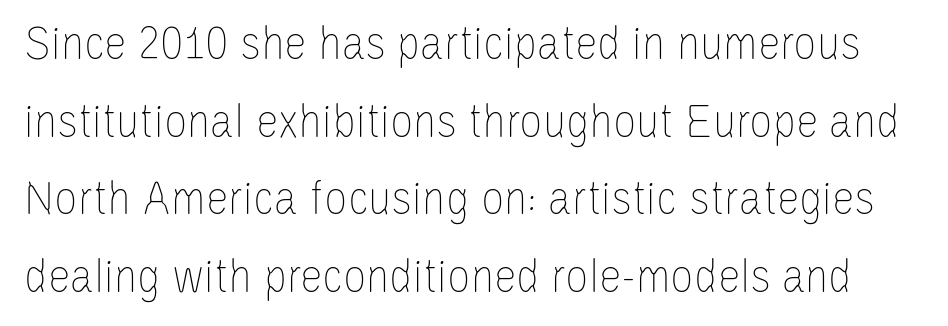
{"italic": "no", "bold": "no", "weight": "thin", "width": "condensed", "stroke_contrast": "low", "x_height": "large", "monospaced": "no", "underline": "no", "line_spacing": "normal", "line_spacing_ratio": 1.52, "letter_spacing": "normal", "letter_spacing_em": 0.0, "glyph_px": 51}
